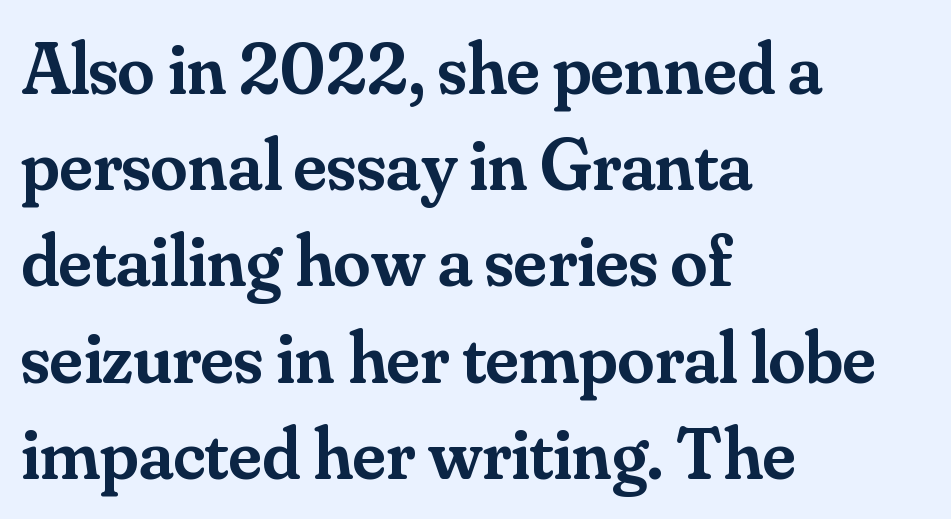
The face used here is proportionally spaced, like ordinary book or web type. This rendering employs a face with finishing strokes, i.e., a serif. Stems and bowls a touch heavier than normal — semibold. The passage is arranged the way most books set body copy — flush left. The glyphs are unaccompanied by any horizontal stroke below them.
